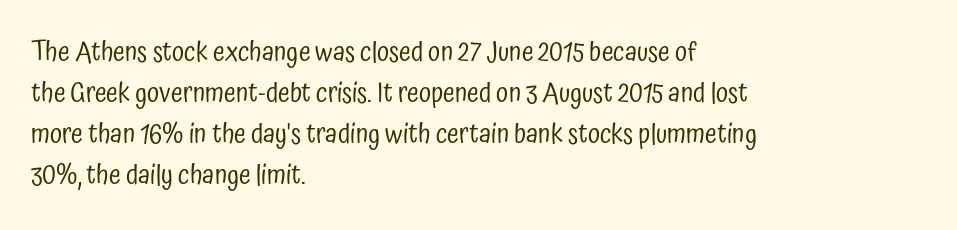
On a weight scale, this lands at 450 or below. The passage shown has conventional tracking throughout. A normal amount of white space separates one row of letters from the next. The rag falls on the right side of this text block.
